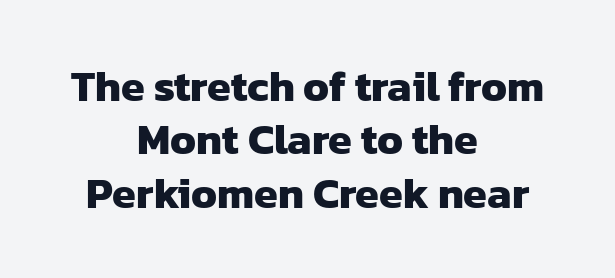
The gaps between neighbouring characters are ordinary and unremarkable. A centered setting, common on invitations and titles, is used for this passage. The zone under the glyphs is completely vacant. The text was rendered using a sans face with plain stroke endings.
